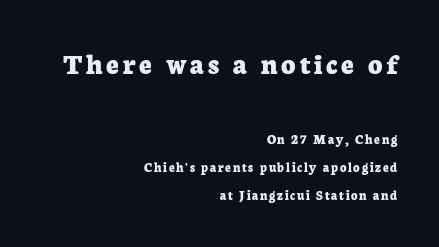
{"serif": "yes", "italic": "no", "bold": "yes", "weight": "bold", "width": "normal", "stroke_contrast": "low", "x_height": "medium", "monospaced": "no", "underline": "no", "align": "right", "line_spacing": "loose", "line_spacing_ratio": 2.01, "larger_block": "first", "size_ratio": 2.21, "glyph_px": 31}
